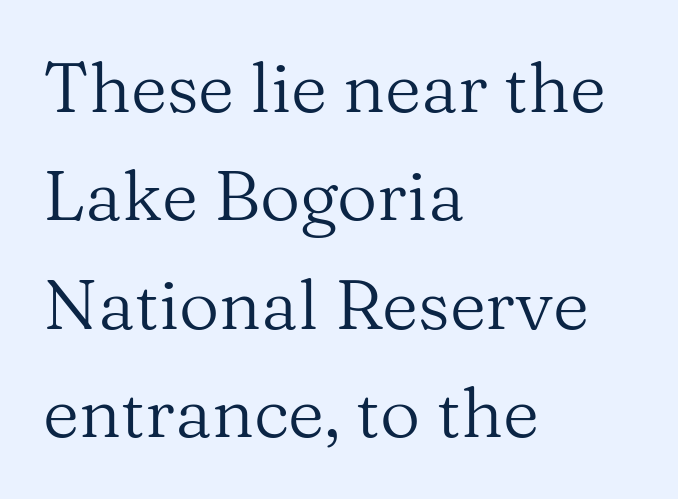
Descenders are the only things crossing below the line. The cut favours lightness, reaching ordinary text weight at its darkest. The type sits square on the baseline with zero lean. These lines keep a tight, regular rhythm from letter to letter. Varying glyph widths throughout — classic text-font behaviour. The lines sit at an ordinary, default distance from one another.
